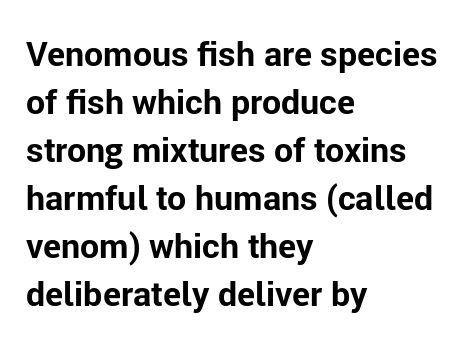
The image shows 34 px bold sans-serif type, upright; set left-aligned, normal line spacing (1.41x), normal letter spacing, not underlined; low stroke contrast and a medium x-height.
